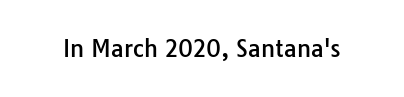
The image shows 23 px text type, upright; set normal letter spacing, not underlined.
